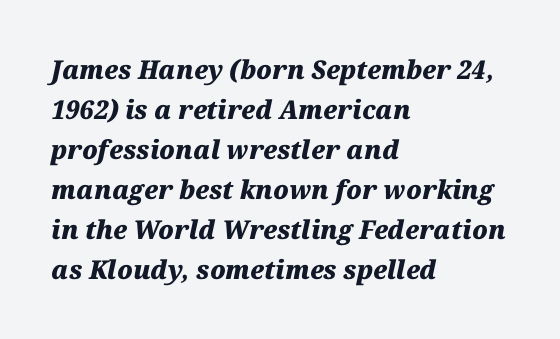
{"italic": "yes", "lean": "right", "slant_degrees": 12, "bold": "yes", "underline": "no", "align": "left", "line_spacing": "normal", "line_spacing_ratio": 1.54, "letter_spacing": "normal", "letter_spacing_em": 0.0, "glyph_px": 26}
